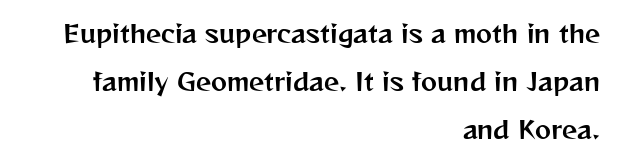
The image shows 24 px text type, upright; set right-aligned, loose line spacing (2.0x), normal letter spacing, not underlined.
